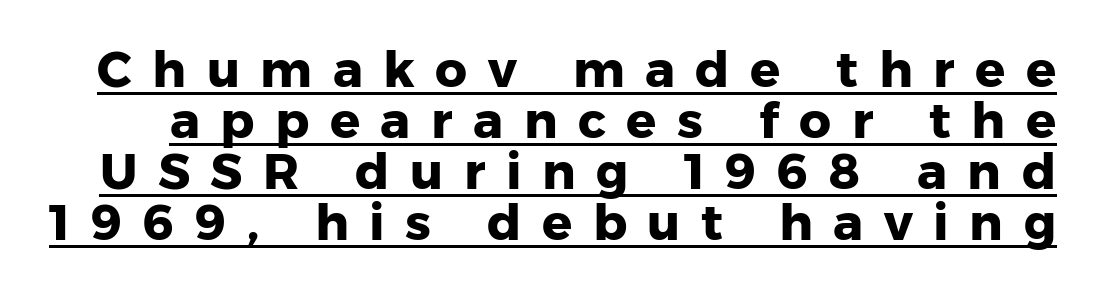
{"serif": "no", "italic": "no", "bold": "yes", "weight": "heavy", "width": "normal", "stroke_contrast": "low", "x_height": "medium", "monospaced": "no", "underline": "yes", "line_spacing": "tight", "line_spacing_ratio": 1.02, "letter_spacing": "wide", "letter_spacing_em": 0.41, "glyph_px": 50}
